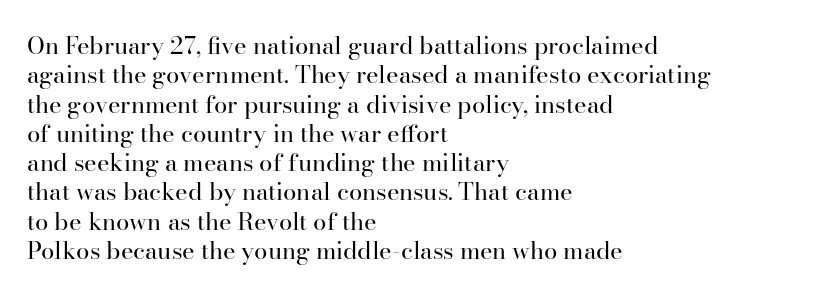
Q: Is the text bold? A: No.
Q: Is the text italic (slanted)? A: No, it is upright.
Q: Is the text underlined? A: No.
Q: How is the paragraph aligned? A: Left-aligned.
Q: Is the spacing between letters normal or unusually wide? A: Normal.
